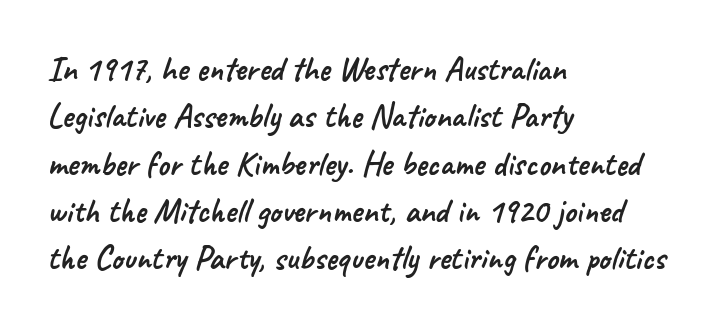
{"serif": "no", "width": "normal", "stroke_contrast": "low", "x_height": "small", "monospaced": "no", "underline": "no", "align": "left", "line_spacing": "normal", "line_spacing_ratio": 1.39, "letter_spacing": "normal", "letter_spacing_em": 0.0, "glyph_px": 34}
